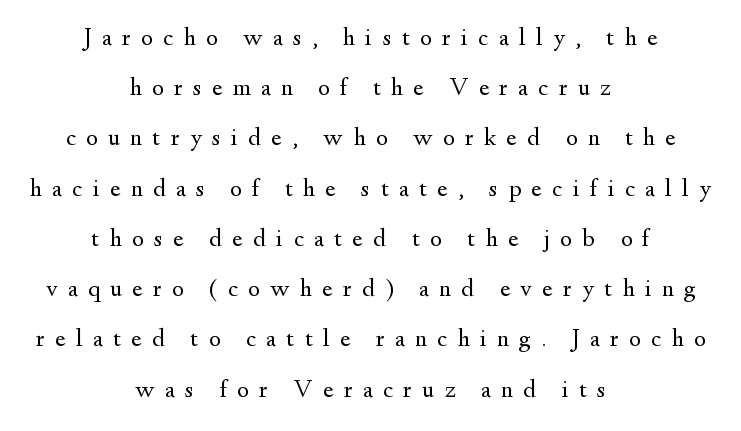
The image shows 25 px text type, upright; set centered, loose line spacing (2.01x), unusually wide letter spacing (+0.42 em), not underlined.
